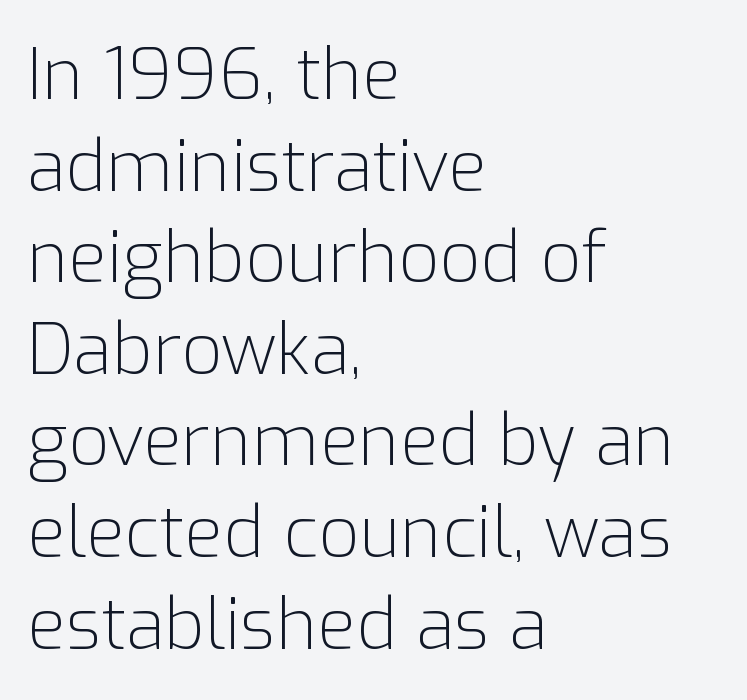
{"serif": "no", "italic": "no", "bold": "no", "weight": "light", "width": "normal", "stroke_contrast": "low", "x_height": "medium", "monospaced": "no", "underline": "no", "align": "left", "line_spacing": "normal", "line_spacing_ratio": 1.29, "letter_spacing": "normal", "letter_spacing_em": 0.0, "glyph_px": 71}
